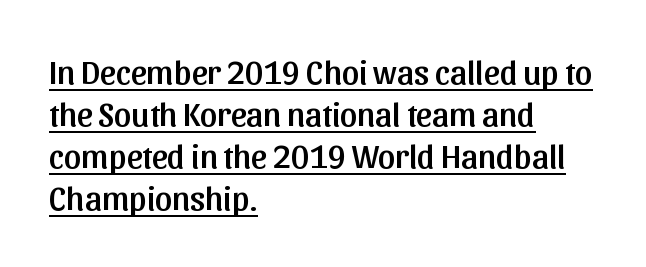
Q: Is the text italic (slanted)? A: No, it is upright.
Q: Is the typeface a serif or a sans-serif typeface? A: Sans-serif.
Q: Is the text underlined? A: Yes.
Q: How is the paragraph aligned? A: Left-aligned.
Q: Is the spacing between letters normal or unusually wide? A: Normal.
Q: Width (condensed, normal, or wide)? A: Normal.
Q: Stroke contrast? A: Low.
Q: x-height? A: Medium.
Q: Monospaced? A: No.
